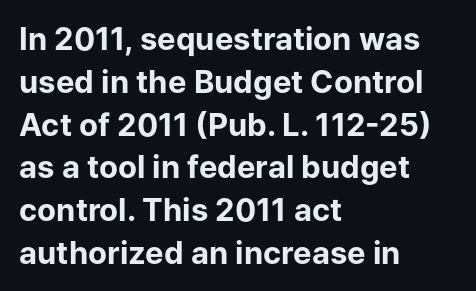
The image shows 31 px bold sans-serif type, upright; set left-aligned, normal line spacing (1.38x), normal letter spacing, not underlined; low stroke contrast and a medium x-height.
